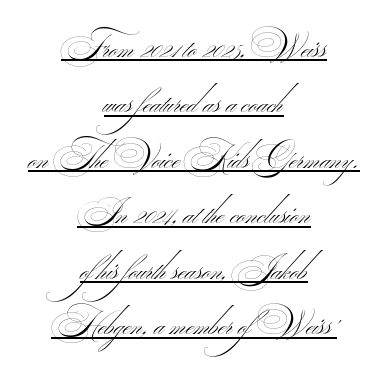
{"serif": "no", "bold": "no", "weight": "thin", "width": "wide", "stroke_contrast": "medium", "monospaced": "no", "underline": "yes", "align": "center", "line_spacing": "normal", "line_spacing_ratio": 1.63, "letter_spacing": "normal", "letter_spacing_em": 0.0, "glyph_px": 34}
